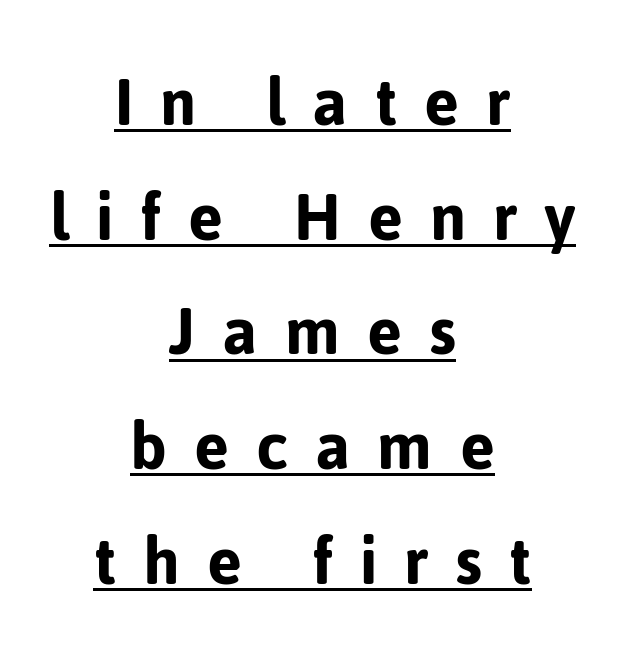
Glance below the letters and you will spot a drawn line. Each new line begins a customary step beneath the previous one. In terms of letterspacing, this is a distinctly airy, spread setting. Is there any slant? The stems are plumb. Is the block centered? Yes — each line is placed symmetrically about the middle. Observe the absence of serifs on each vertical stroke in this sample.
